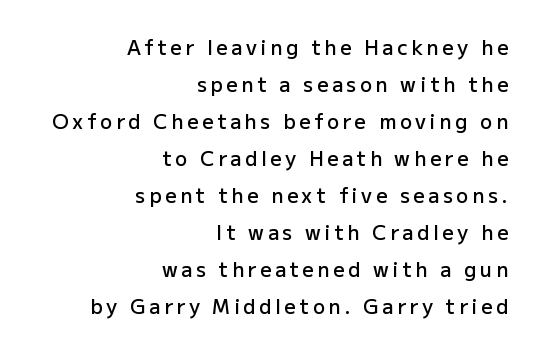
The image shows 20 px text type, upright; set right-aligned, line spacing 1.85x, not underlined.
